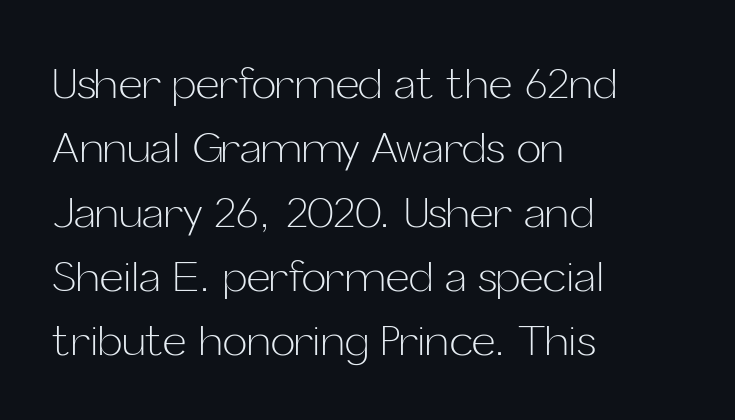
{"serif": "no", "italic": "no", "bold": "no", "weight": "light", "width": "normal", "stroke_contrast": "low", "x_height": "medium", "monospaced": "no", "underline": "no", "align": "left", "line_spacing": "normal", "line_spacing_ratio": 1.57, "letter_spacing": "normal", "letter_spacing_em": 0.0, "glyph_px": 41}
